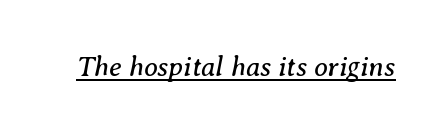
The image shows 28 px regular-weight serif type, italic (leaning right); set normal letter spacing, underlined; medium stroke contrast and a medium x-height.
